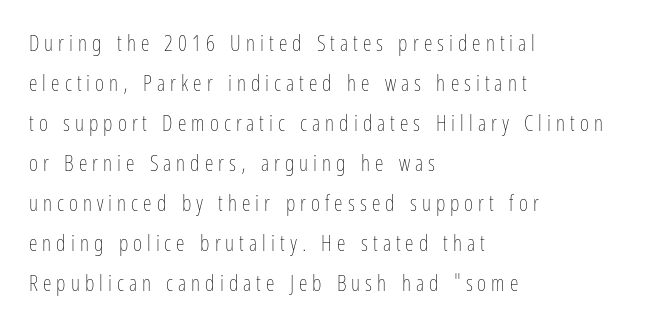
The image shows 22 px text type, upright; set left-aligned, line spacing 1.82x, unusually wide letter spacing (+0.23 em), not underlined.
